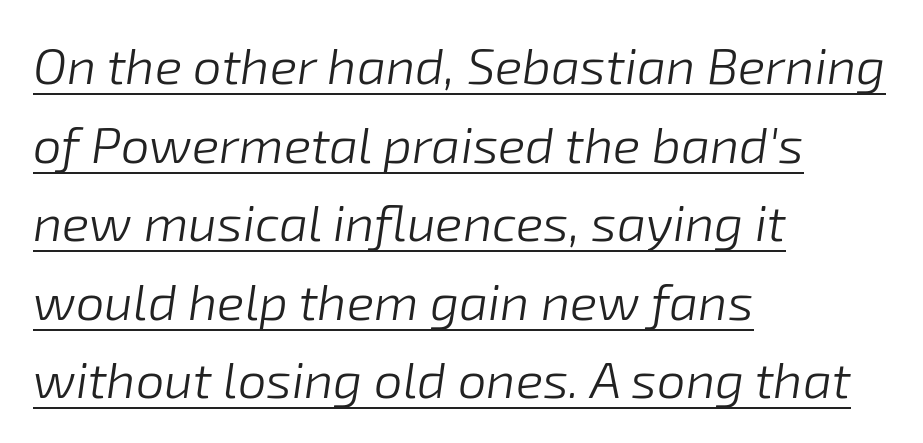
The image shows 51 px light type, italic (leaning right); set left-aligned, normal line spacing (1.54x), normal letter spacing, underlined; low stroke contrast and a medium x-height.
